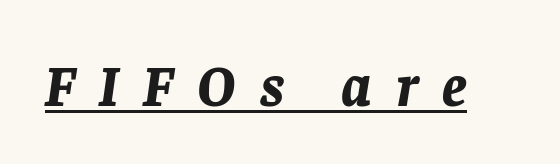
Q: Is the text bold? A: Yes.
Q: Is the text italic (slanted)? A: Yes, it leans right by about 8 degrees.
Q: Is the text underlined? A: Yes.
Q: Is the spacing between letters normal or unusually wide? A: Unusually wide.
Q: Width (condensed, normal, or wide)? A: Normal.
Q: Stroke contrast? A: Low.
Q: x-height? A: Large.
Q: Monospaced? A: No.
